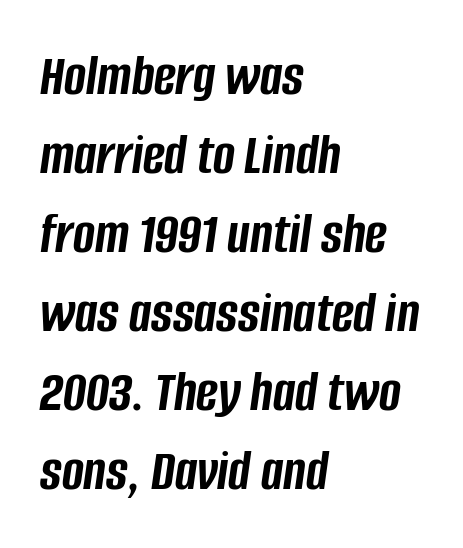
The image shows 59 px semibold, condensed type, italic (leaning right); set left-aligned, normal line spacing (1.34x), normal letter spacing, not underlined; low stroke contrast and a large x-height.
